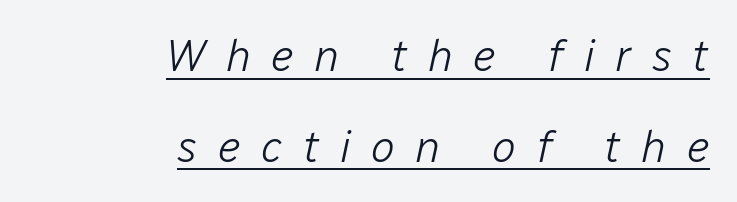
Q: Is the text bold? A: No.
Q: Is the text italic (slanted)? A: Yes, it leans right by about 12 degrees.
Q: Is the text underlined? A: Yes.
Q: How is the paragraph aligned? A: Right-aligned.
Q: Is the spacing between letters normal or unusually wide? A: Unusually wide.
Q: Is the spacing between lines tight, normal or loose? A: Loose.
Q: Width (condensed, normal, or wide)? A: Normal.
Q: Stroke contrast? A: Low.
Q: x-height? A: Medium.
Q: Monospaced? A: No.
